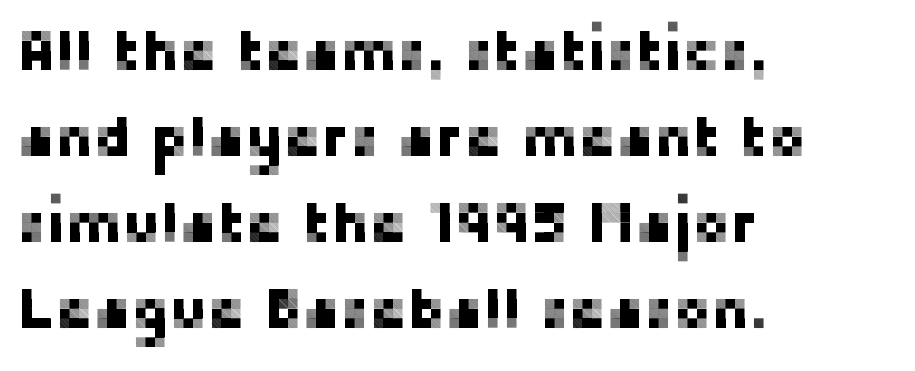
{"serif": "no", "italic": "no", "width": "normal", "stroke_contrast": "low", "x_height": "medium", "monospaced": "no", "underline": "no", "align": "left", "line_spacing": "normal", "line_spacing_ratio": 1.51, "letter_spacing": "normal", "letter_spacing_em": 0.0, "glyph_px": 57}
